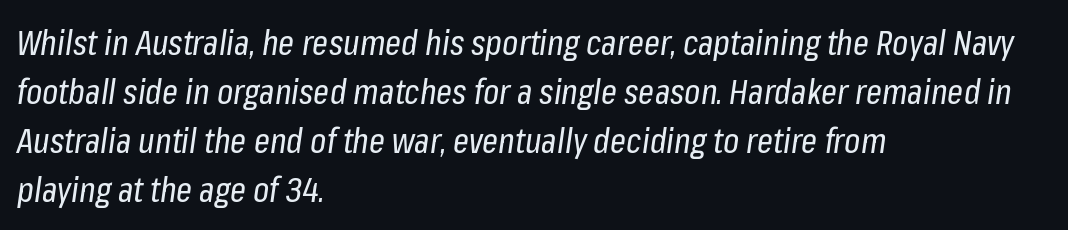
{"italic": "yes", "lean": "right", "slant_degrees": 8, "bold": "no", "weight": "regular", "width": "condensed", "stroke_contrast": "low", "x_height": "medium", "monospaced": "no", "underline": "no", "align": "left", "line_spacing": "normal", "line_spacing_ratio": 1.4, "letter_spacing": "normal", "letter_spacing_em": 0.0, "glyph_px": 35}
